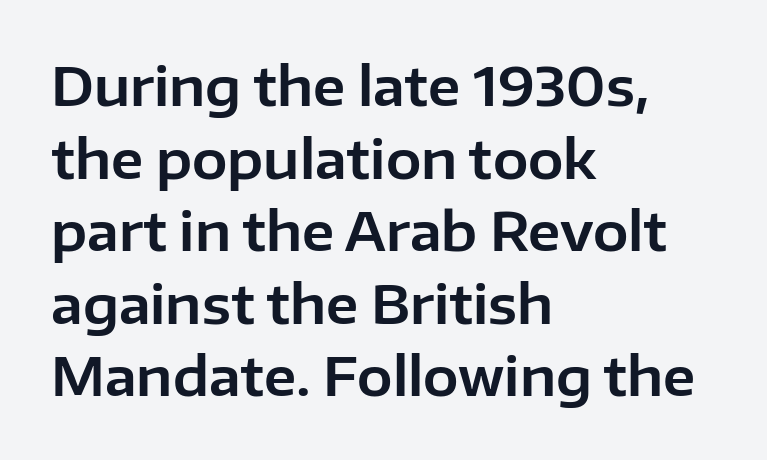
{"serif": "no", "italic": "no", "width": "normal", "stroke_contrast": "low", "x_height": "medium", "monospaced": "no", "underline": "no", "align": "left", "line_spacing": "normal", "line_spacing_ratio": 1.37, "letter_spacing": "normal", "letter_spacing_em": 0.0, "glyph_px": 53}
